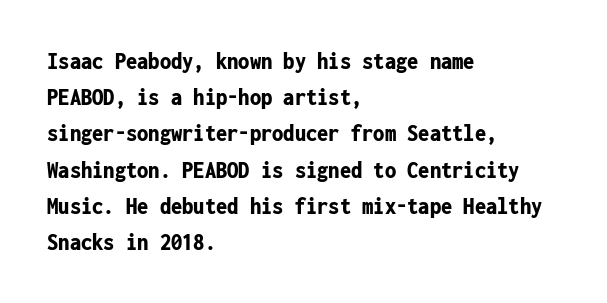
The image shows 25 px bold type, upright; set left-aligned, normal line spacing (1.45x), normal letter spacing, not underlined.
